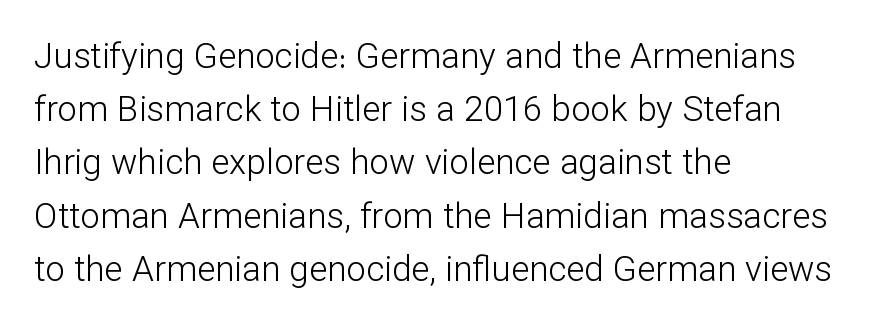
{"serif": "no", "italic": "no", "bold": "no", "weight": "light", "width": "normal", "stroke_contrast": "low", "x_height": "medium", "monospaced": "no", "underline": "no", "align": "left", "line_spacing": "normal", "line_spacing_ratio": 1.52, "letter_spacing": "normal", "letter_spacing_em": 0.0, "glyph_px": 35}
